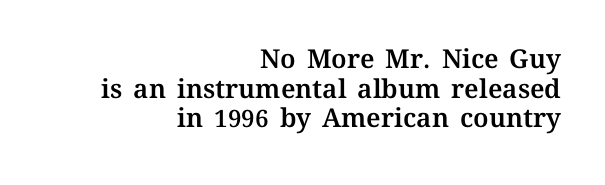
The image shows 26 px text type, upright; set right-aligned, tight line spacing (1.14x), normal letter spacing, not underlined.
